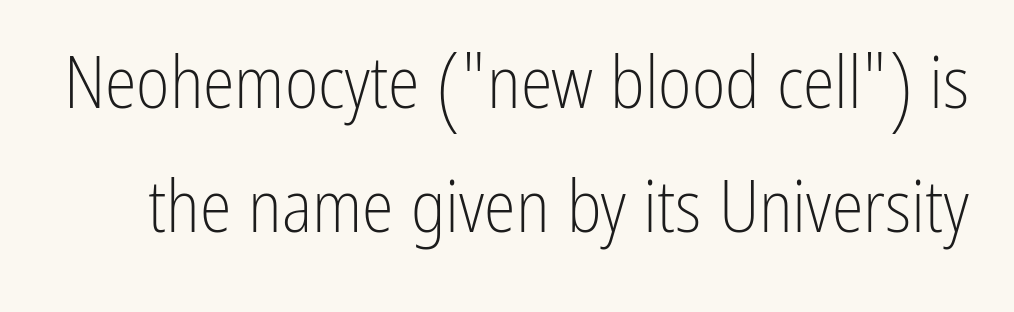
Q: Is the text bold? A: No.
Q: Is the text italic (slanted)? A: No, it is upright.
Q: Is the typeface a serif or a sans-serif typeface? A: Sans-serif.
Q: Is the text underlined? A: No.
Q: Is the spacing between letters normal or unusually wide? A: Normal.
Q: Width (condensed, normal, or wide)? A: Condensed.
Q: Stroke contrast? A: Low.
Q: x-height? A: Medium.
Q: Monospaced? A: No.
